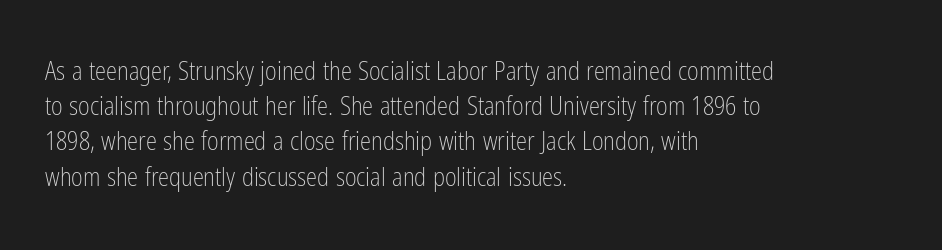
The image shows 25 px text type, upright; set left-aligned, normal line spacing (1.41x), normal letter spacing, not underlined.
